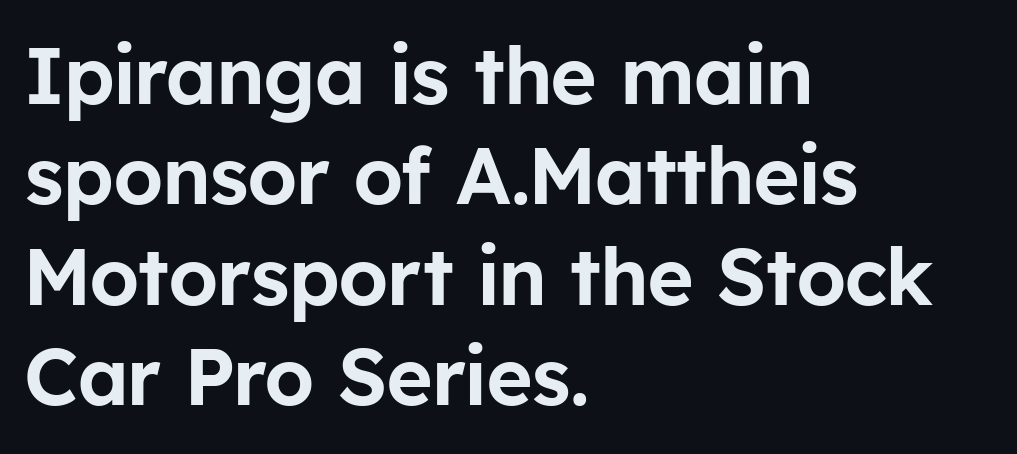
The image shows 79 px sans-serif type, upright; set left-aligned, normal line spacing (1.27x), normal letter spacing, not underlined; low stroke contrast and a medium x-height.
